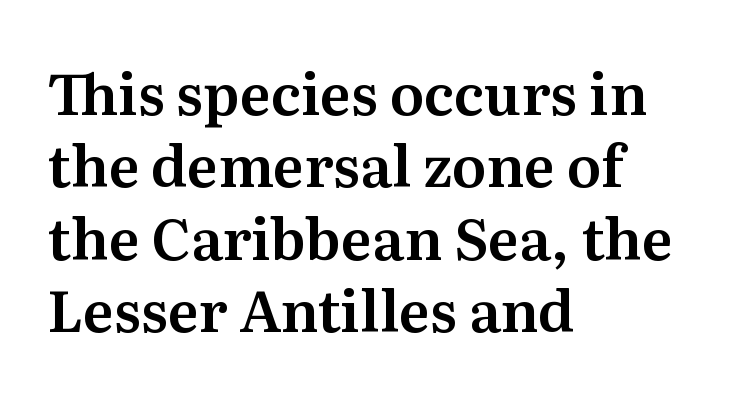
Q: Is the text italic (slanted)? A: No, it is upright.
Q: Is the typeface a serif or a sans-serif typeface? A: Serif.
Q: Is the text underlined? A: No.
Q: How is the paragraph aligned? A: Left-aligned.
Q: Is the spacing between letters normal or unusually wide? A: Normal.
Q: Is the spacing between lines tight, normal or loose? A: Normal.
Q: Width (condensed, normal, or wide)? A: Normal.
Q: Stroke contrast? A: Medium.
Q: x-height? A: Medium.
Q: Monospaced? A: No.
